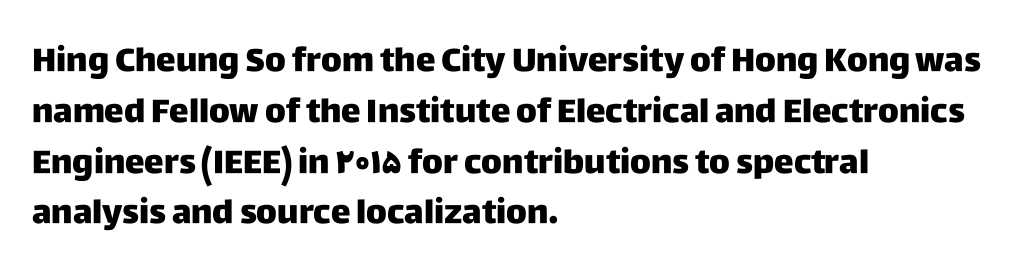
Q: Is the text italic (slanted)? A: No, it is upright.
Q: Is the typeface a serif or a sans-serif typeface? A: Sans-serif.
Q: Is the text underlined? A: No.
Q: How is the paragraph aligned? A: Left-aligned.
Q: Is the spacing between letters normal or unusually wide? A: Normal.
Q: Is the spacing between lines tight, normal or loose? A: Normal.
Q: Width (condensed, normal, or wide)? A: Normal.
Q: Stroke contrast? A: Low.
Q: x-height? A: Large.
Q: Monospaced? A: No.
